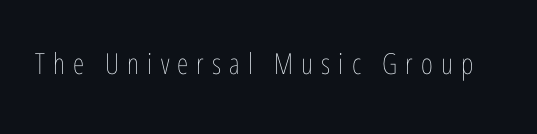
{"italic": "no", "bold": "no", "weight": "thin", "width": "condensed", "stroke_contrast": "low", "x_height": "medium", "monospaced": "no", "underline": "no", "letter_spacing": "wide", "letter_spacing_em": 0.28, "glyph_px": 29}
